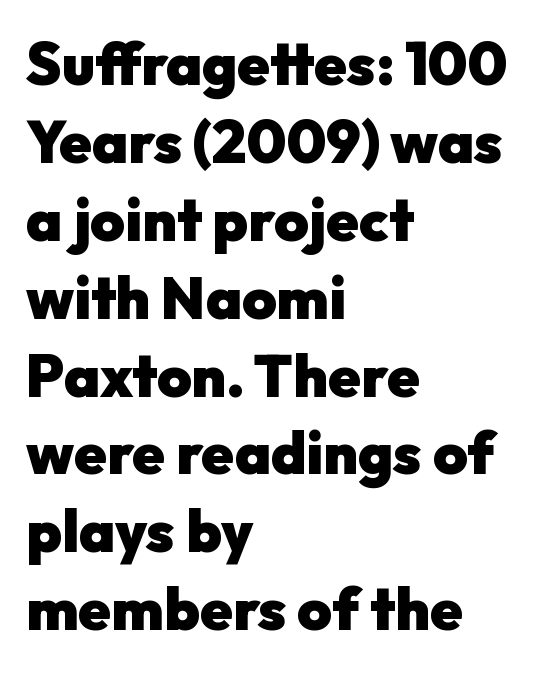
{"serif": "no", "italic": "no", "bold": "yes", "weight": "heavy", "width": "normal", "stroke_contrast": "low", "x_height": "medium", "monospaced": "no", "underline": "no", "align": "left", "line_spacing": "normal", "line_spacing_ratio": 1.32, "letter_spacing": "normal", "letter_spacing_em": 0.0, "glyph_px": 59}
